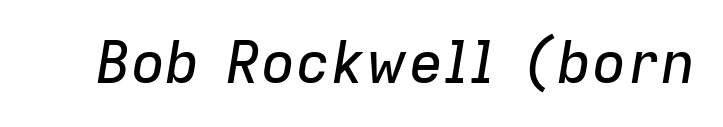
Q: Is the text italic (slanted)? A: Yes, it leans right by about 9 degrees.
Q: Is the text underlined? A: No.
Q: Is the spacing between letters normal or unusually wide? A: Normal.
Q: Width (condensed, normal, or wide)? A: Normal.
Q: Stroke contrast? A: Low.
Q: x-height? A: Medium.
Q: Monospaced? A: No.
